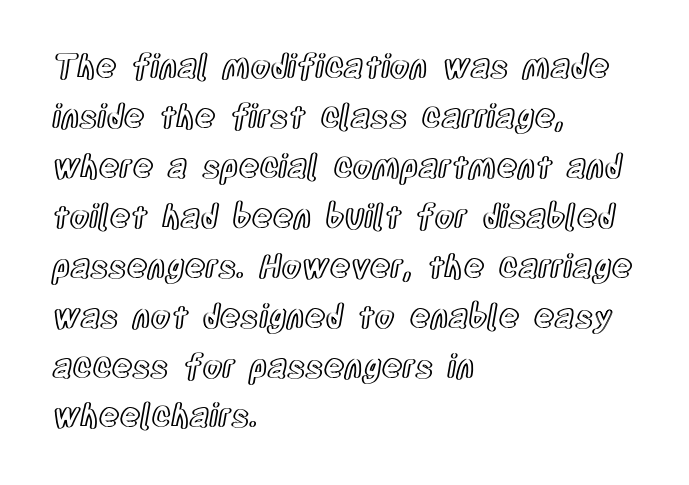
The image shows 32 px condensed type; set left-aligned, normal line spacing (1.56x), normal letter spacing, not underlined; a large x-height.
